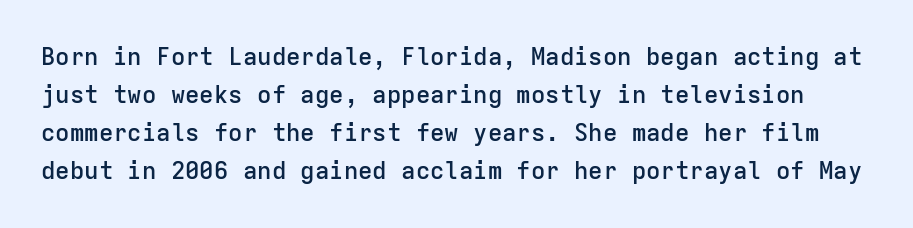
Its strokes are somewhat broadened, the hallmark of semibold type. Notice how descenders clear the ascenders below comfortably — that's standard leading. These lines were composed using upright roman letters. Short note: letters normally spaced. A clean baseline with only descenders dipping below it.
